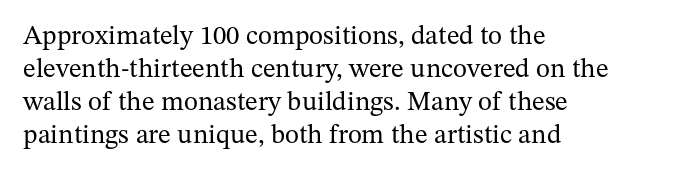
{"italic": "no", "bold": "no", "underline": "no", "align": "left", "line_spacing_ratio": 1.22, "letter_spacing": "normal", "letter_spacing_em": 0.0, "glyph_px": 27}
